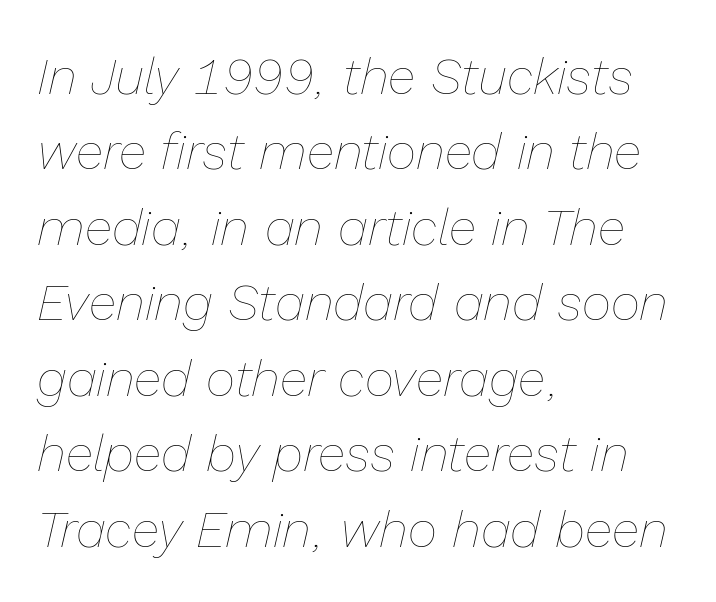
{"italic": "yes", "lean": "right", "slant_degrees": 13, "bold": "no", "weight": "thin", "width": "normal", "stroke_contrast": "low", "x_height": "medium", "monospaced": "no", "underline": "no", "align": "left", "line_spacing": "normal", "line_spacing_ratio": 1.48, "letter_spacing": "normal", "letter_spacing_em": 0.0, "glyph_px": 51}
